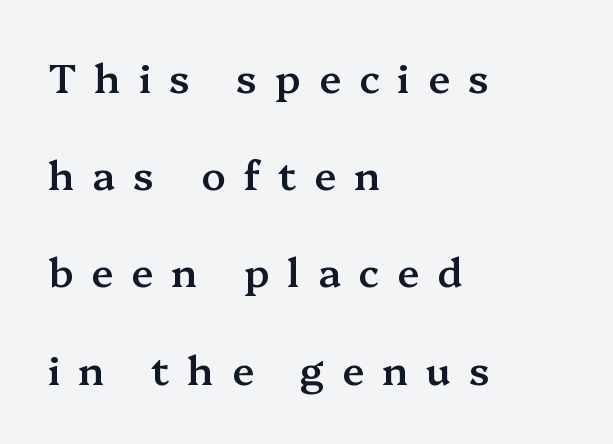
You could fit nearly another row in the gap between these rows. Horizontally, the lines are justified to the leading edge only. Serifs: yes, visible at the terminals of the letterforms. A bare baseline throughout the passage. What stands out about the letter spacing? Its width — letters are far apart.
